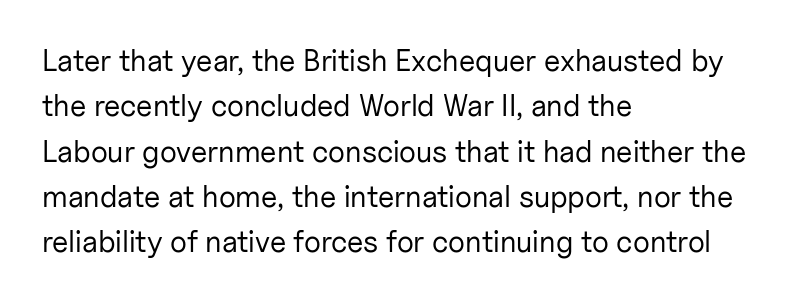
Is this a fixed-width face? No — the glyphs have proportional, varying widths. Stroke thickness stays within the range of a standard reading face or lighter. These lines are composed in type without serifs. Reading down the column, the eye jumps a familiar distance to each next line. Posture: upright roman.
